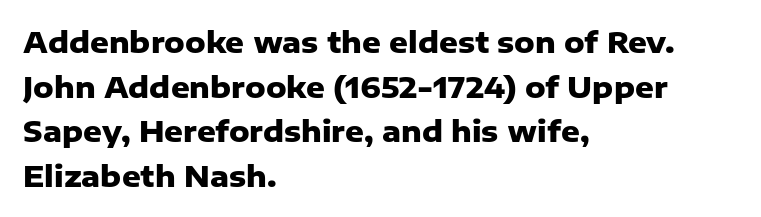
Compared with an ordinary text face, these strokes are far heavier — a full bold. One-word summary of the alignment: left. Looks like regular typesetting: each glyph gets only the width it needs. The passage shown is typeset with a sans-serif family. This is the regular roman posture of the typeface. Observe the ordinary spacing: letters are neighbours, not strangers.
